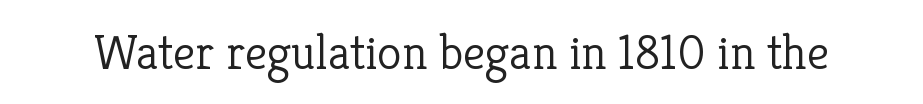
The image shows 50 px light serif type, upright; set normal letter spacing, not underlined; low stroke contrast and a medium x-height.
